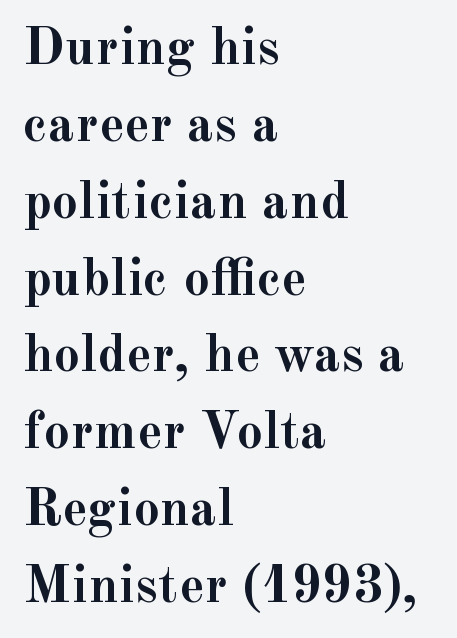
The paragraph has a hard left edge and a soft right edge. There is no visible air inserted between adjacent glyphs. The face used here is seriffed, in the tradition of book romans. Stroke thickness is high; the sample reads as a true bold. The strip under each line holds only bare page.
